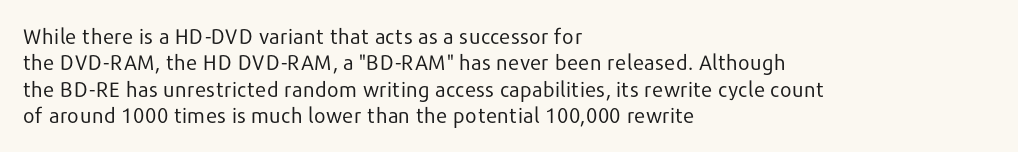
Q: Is the text bold? A: No.
Q: Is the text italic (slanted)? A: No, it is upright.
Q: Is the text underlined? A: No.
Q: How is the paragraph aligned? A: Left-aligned.
Q: Is the spacing between letters normal or unusually wide? A: Normal.
Q: Is the spacing between lines tight, normal or loose? A: Normal.
